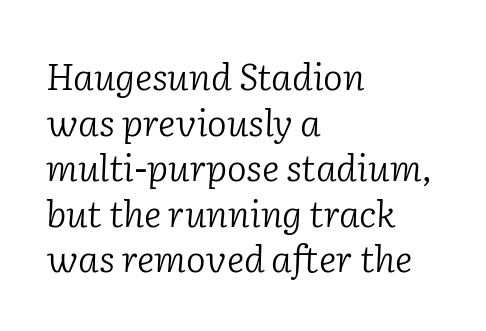
Q: Is the text bold? A: No.
Q: Is the text italic (slanted)? A: Yes, it leans right by about 2 degrees.
Q: Is the typeface a serif or a sans-serif typeface? A: Serif.
Q: Is the text underlined? A: No.
Q: How is the paragraph aligned? A: Left-aligned.
Q: Is the spacing between letters normal or unusually wide? A: Normal.
Q: Width (condensed, normal, or wide)? A: Normal.
Q: Stroke contrast? A: Low.
Q: x-height? A: Medium.
Q: Monospaced? A: No.
